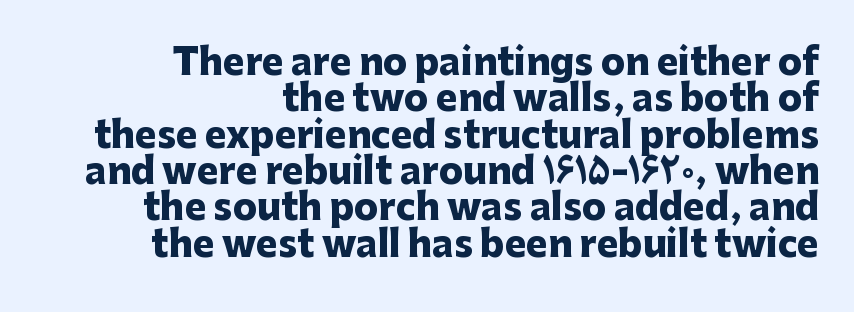
The image shows 36 px heavy sans-serif type, upright; set right-aligned, tight line spacing (1.01x), normal letter spacing, not underlined; low stroke contrast and a medium x-height.
